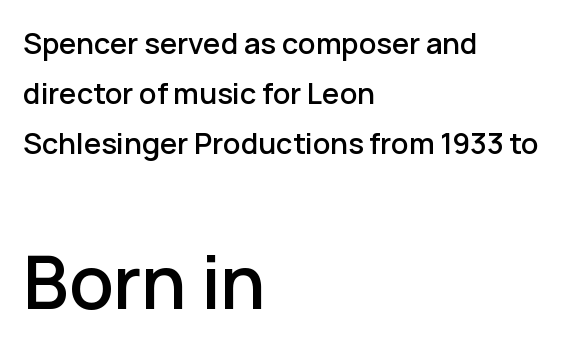
Q: Is the text italic (slanted)? A: No, it is upright.
Q: Is the typeface a serif or a sans-serif typeface? A: Sans-serif.
Q: Is the text underlined? A: No.
Q: How is the paragraph aligned? A: Left-aligned.
Q: Is the spacing between letters normal or unusually wide? A: Normal.
Q: Which block of text is set in a larger size, the first (top) or the second (bottom)? A: The second (bottom) one.
Q: Width (condensed, normal, or wide)? A: Normal.
Q: Stroke contrast? A: Low.
Q: x-height? A: Medium.
Q: Monospaced? A: No.
